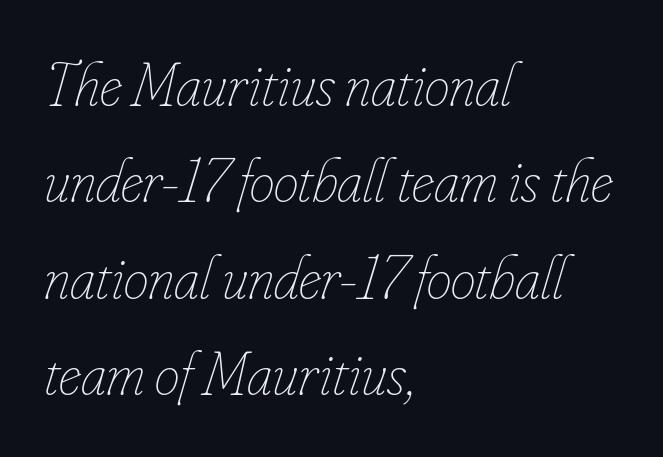
Q: Is the text bold? A: No.
Q: Is the text italic (slanted)? A: Yes, it leans right by about 16 degrees.
Q: Is the text underlined? A: No.
Q: How is the paragraph aligned? A: Left-aligned.
Q: Is the spacing between letters normal or unusually wide? A: Normal.
Q: Is the spacing between lines tight, normal or loose? A: Normal.
Q: Width (condensed, normal, or wide)? A: Condensed.
Q: Stroke contrast? A: Low.
Q: x-height? A: Small.
Q: Monospaced? A: No.
